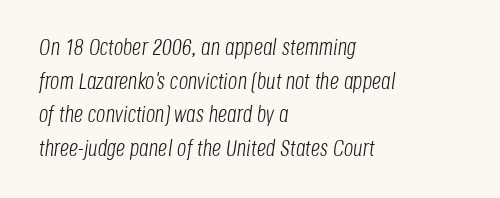
Q: Is the text bold? A: No.
Q: Is the text italic (slanted)? A: Yes, it leans right by about 8 degrees.
Q: Is the text underlined? A: No.
Q: How is the paragraph aligned? A: Left-aligned.
Q: Is the spacing between letters normal or unusually wide? A: Normal.
Q: Is the spacing between lines tight, normal or loose? A: Normal.
